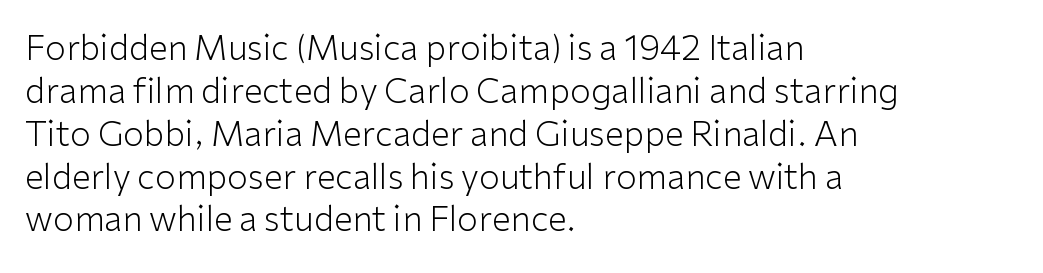
The image shows 34 px light sans-serif type, upright; set left-aligned, normal line spacing (1.26x), normal letter spacing, not underlined; low stroke contrast and a medium x-height.
